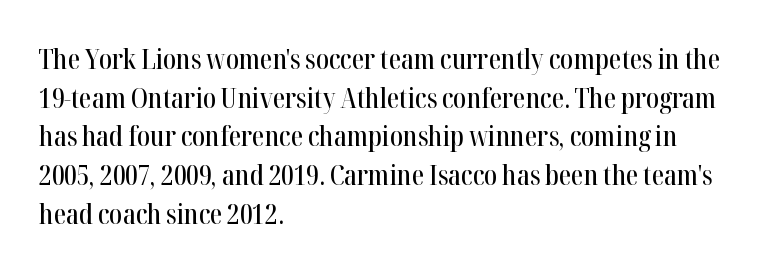
Q: Is the text italic (slanted)? A: No, it is upright.
Q: Is the typeface a serif or a sans-serif typeface? A: Serif.
Q: Is the text underlined? A: No.
Q: How is the paragraph aligned? A: Left-aligned.
Q: Is the spacing between letters normal or unusually wide? A: Normal.
Q: Is the spacing between lines tight, normal or loose? A: Normal.
Q: Width (condensed, normal, or wide)? A: Condensed.
Q: Stroke contrast? A: High.
Q: x-height? A: Medium.
Q: Monospaced? A: No.
